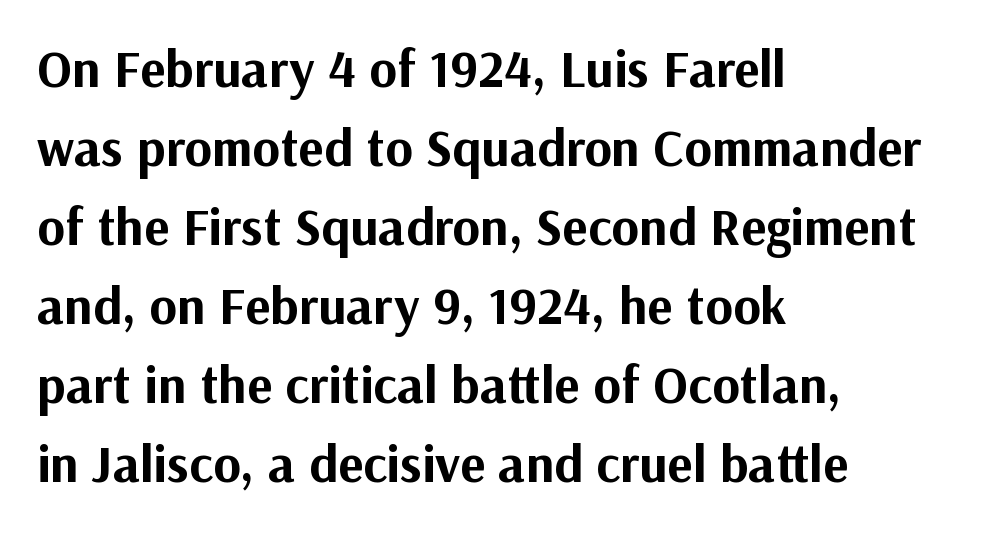
Q: Is the text bold? A: Yes.
Q: Is the text italic (slanted)? A: No, it is upright.
Q: Is the typeface a serif or a sans-serif typeface? A: Sans-serif.
Q: Is the text underlined? A: No.
Q: How is the paragraph aligned? A: Left-aligned.
Q: Is the spacing between letters normal or unusually wide? A: Normal.
Q: Is the spacing between lines tight, normal or loose? A: Normal.
Q: Width (condensed, normal, or wide)? A: Normal.
Q: Stroke contrast? A: Medium.
Q: x-height? A: Medium.
Q: Monospaced? A: No.
